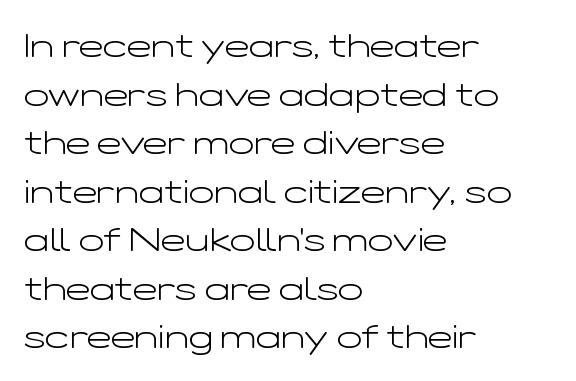
{"serif": "no", "italic": "no", "bold": "no", "weight": "light", "width": "wide", "stroke_contrast": "low", "x_height": "medium", "monospaced": "no", "underline": "no", "align": "left", "line_spacing": "normal", "line_spacing_ratio": 1.47, "letter_spacing": "normal", "letter_spacing_em": 0.0, "glyph_px": 33}
